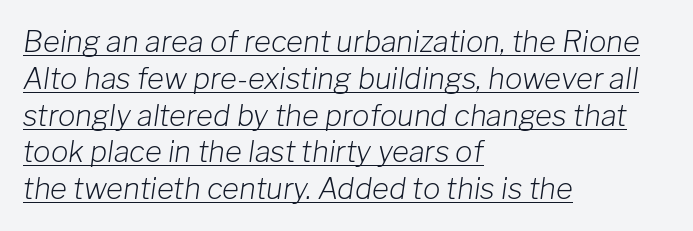
{"italic": "yes", "lean": "right", "slant_degrees": 8, "bold": "no", "weight": "light", "width": "normal", "stroke_contrast": "low", "x_height": "medium", "monospaced": "no", "underline": "yes", "align": "left", "line_spacing": "normal", "line_spacing_ratio": 1.27, "letter_spacing": "normal", "letter_spacing_em": 0.0, "glyph_px": 29}
